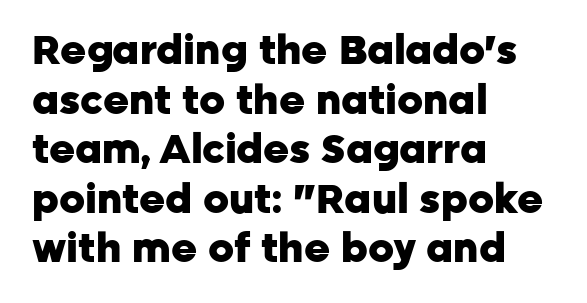
The foot of each line stays bare and open. Style check: upright. A dark, heavy texture on the line: the type is bold. Short and long lines alike share a common starting point at left.
